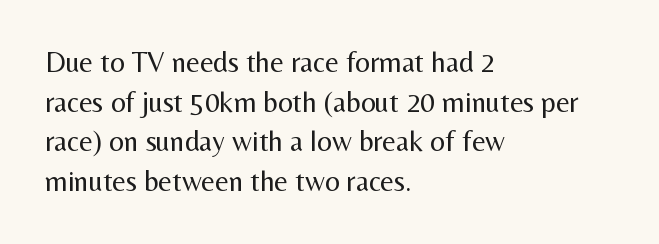
The image shows 29 px regular-weight sans-serif type, upright; set left-aligned, normal line spacing (1.37x), normal letter spacing, not underlined; medium stroke contrast and a medium x-height.
